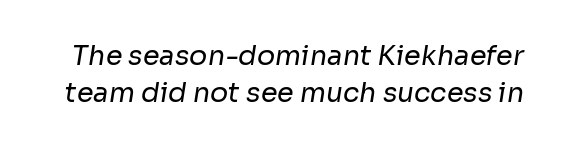
A typesetter would call this leading conventional body-copy spacing. On a weight scale, this lands at 450 or below. Standard letterfit; no display-style spreading of the glyphs. Words float on clear page, feet unadorned.
